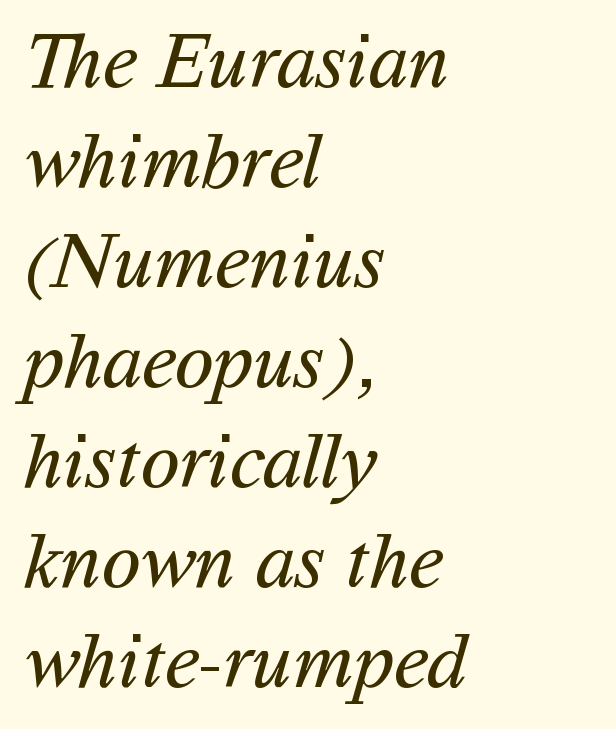
The foot of each line stays bare and open. Which margin do the lines hug? The left one — the right edge is uneven. Note the varied advance widths — an 'i' is clearly narrower than an 'm'. Leading matches the norm, producing a regular column. Look at the tracking — it's just the regular setting, nothing added. Vertical stems look standard width or narrower in stroke.
